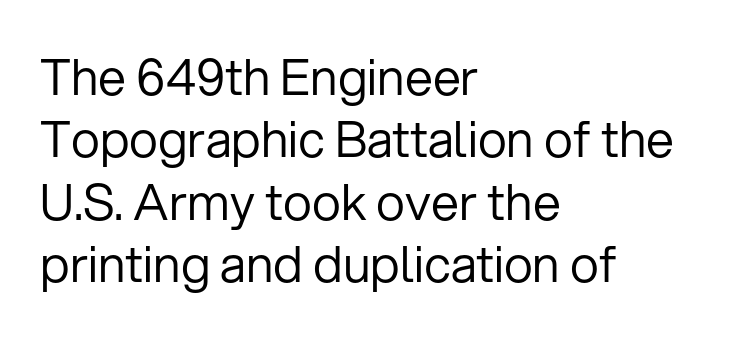
Descenders are the only things crossing below the line. Compared with typical paragraphs, the rows here are spaced about the same. Character widths vary here, with narrow letters taking less room than wide ones. This sample is left-justified, so line endings fall wherever the words run out.
